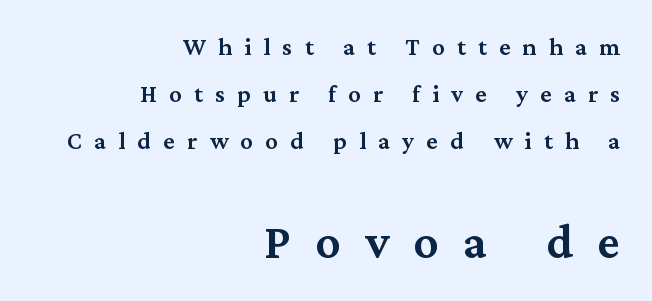
Q: Is the text bold? A: Semi-bold.
Q: Is the text italic (slanted)? A: No, it is upright.
Q: Is the typeface a serif or a sans-serif typeface? A: Serif.
Q: Is the text underlined? A: No.
Q: How is the paragraph aligned? A: Right-aligned.
Q: Is the spacing between letters normal or unusually wide? A: Unusually wide.
Q: Which block of text is set in a larger size, the first (top) or the second (bottom)? A: The second (bottom) one.
Q: Width (condensed, normal, or wide)? A: Normal.
Q: Stroke contrast? A: Medium.
Q: x-height? A: Medium.
Q: Monospaced? A: No.
